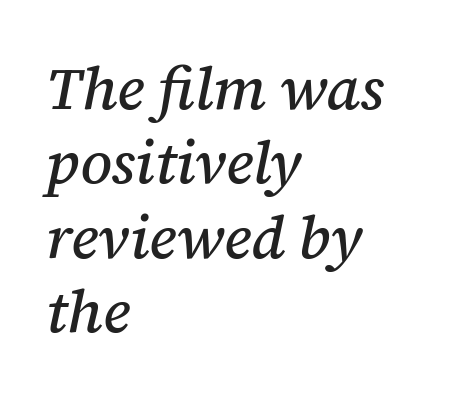
Font category for this specimen: serif. Lines of text with bare space underneath. The passage shown has conventional tracking throughout. The glyphs look as if they've been sheared to an angle. Teacher's note: observe the even left margin — that is flush-left alignment. Note the varied advance widths — an 'i' is clearly narrower than an 'm'.
